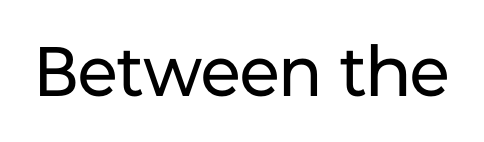
Vertical stems look standard width or narrower in stroke. The glyphs are unaccompanied by any horizontal stroke below them. Unlike italic type, these characters show no tilt at all. Honestly, the letter spacing is just normal — you wouldn't notice it. Varying glyph widths throughout — classic text-font behaviour.
